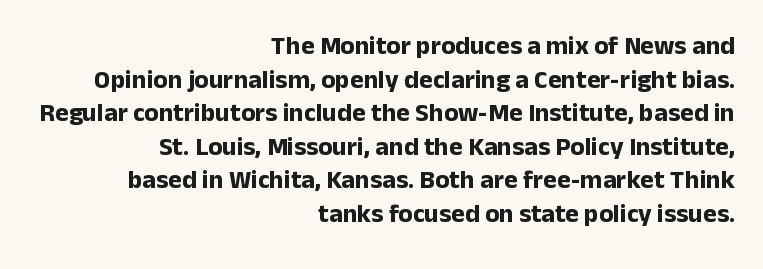
Bold? Absolutely — the strokes are thick and heavy. Style check: upright. Plain, unruled lines of type. These lines stack with their right ends in a neat column. The horizontal fit of the characters is conventional and even. Regarding leading, the lines here are spaced in the standard way.
